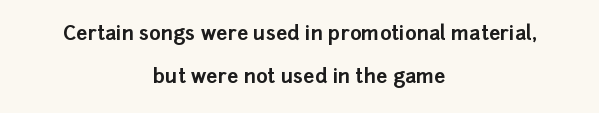
Caption: bold face, heavy strokes. This rendering uses center alignment, leaving both contours irregular but symmetric. The font's upright variant was chosen for this text. Letter spacing: default.
